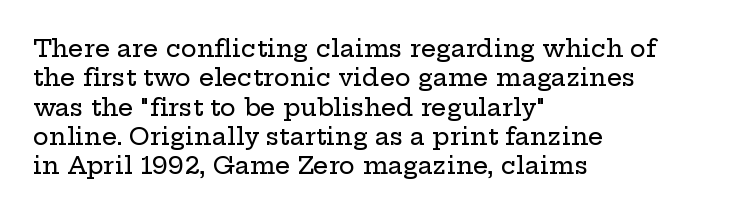
Q: Is the text italic (slanted)? A: No, it is upright.
Q: Is the text underlined? A: No.
Q: How is the paragraph aligned? A: Left-aligned.
Q: Is the spacing between letters normal or unusually wide? A: Normal.
